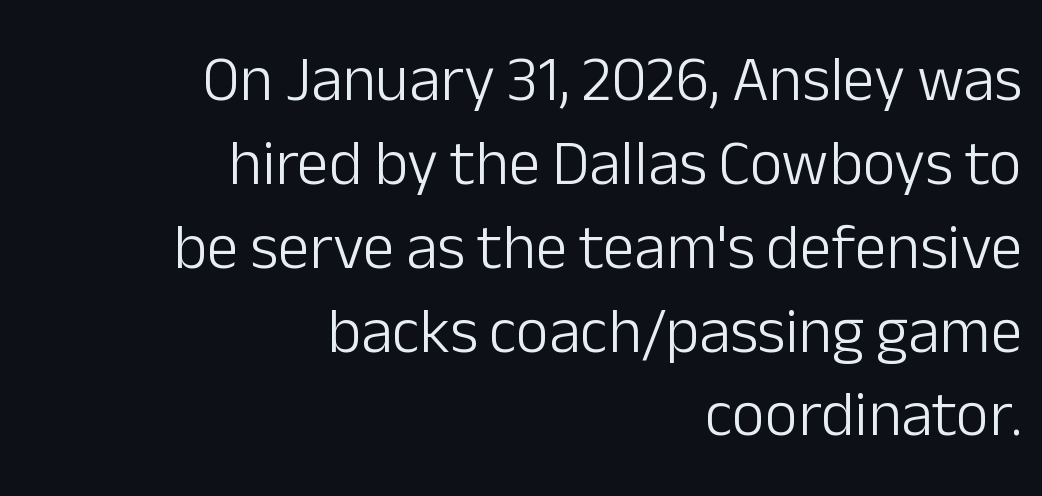
Each line ends at the same right margin while the left side varies. Character widths vary here, with narrow letters taking less room than wide ones. Letter spacing: default. No chunkiness to these letters — they're not bold. The area under the type is left untouched. Horizontal bands of white between lines are of average thickness.
